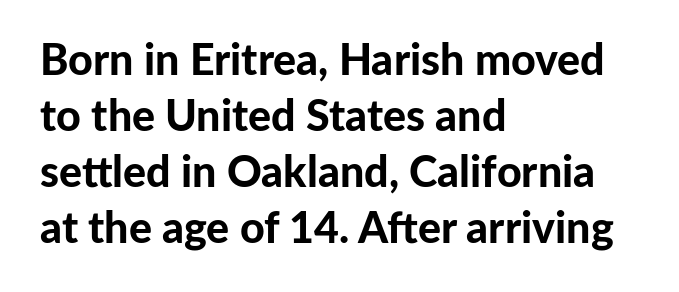
The image shows 43 px bold sans-serif type, upright; set left-aligned, normal line spacing (1.3x), normal letter spacing, not underlined; low stroke contrast and a medium x-height.
